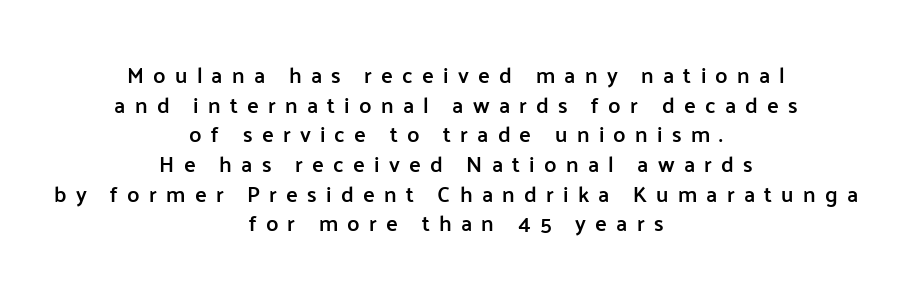
In terms of posture, this sample is upright. These lines are centered, leaving both edges ragged. The vertical gap from one line to the next is medium. The foot of each line stays bare and open. Notice the strokes are somewhat thickened but not fully heavy: this is a semibold. Caption: expanded tracking, letters set apart.
